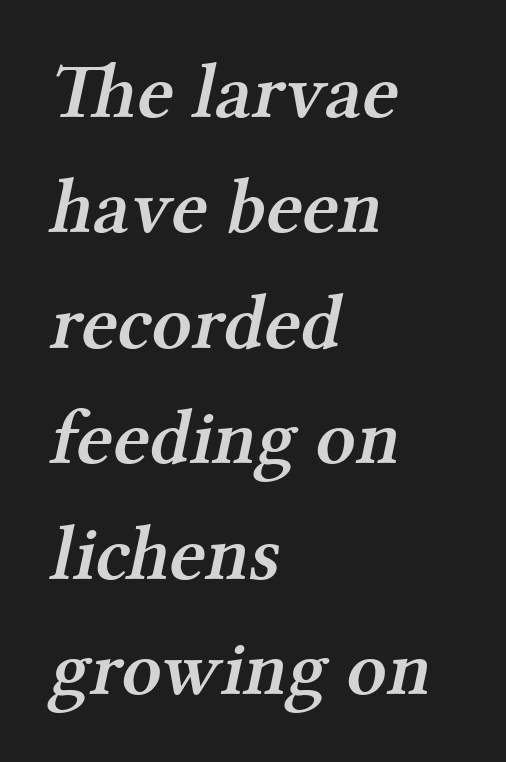
{"serif": "yes", "bold": "semi", "weight": "semibold", "width": "normal", "stroke_contrast": "medium", "x_height": "medium", "monospaced": "no", "underline": "no", "align": "left", "line_spacing": "normal", "line_spacing_ratio": 1.48, "letter_spacing": "normal", "letter_spacing_em": 0.0, "glyph_px": 78}
